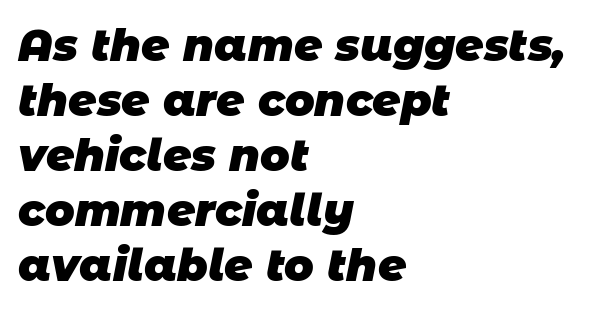
Each new line begins a customary step beneath the previous one. Each row of text sits above clean, open space. The rendering uses a bold face; every stroke is thick and dark. All the whitespace from short lines collects on the right.
